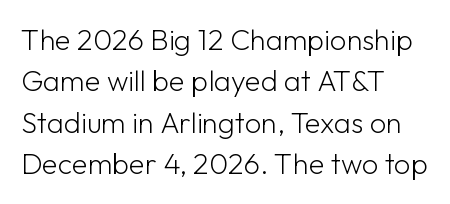
Q: Is the text bold? A: No.
Q: Is the text italic (slanted)? A: No, it is upright.
Q: Is the typeface a serif or a sans-serif typeface? A: Sans-serif.
Q: Is the text underlined? A: No.
Q: How is the paragraph aligned? A: Left-aligned.
Q: Is the spacing between letters normal or unusually wide? A: Normal.
Q: Is the spacing between lines tight, normal or loose? A: Normal.
Q: Width (condensed, normal, or wide)? A: Normal.
Q: Stroke contrast? A: Low.
Q: x-height? A: Medium.
Q: Monospaced? A: No.
